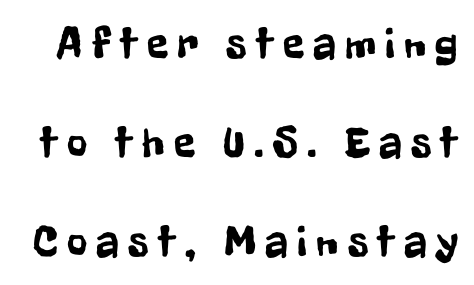
The image shows 44 px condensed sans-serif type, upright; set loose line spacing (2.25x), unusually wide letter spacing (+0.21 em), not underlined; low stroke contrast and a medium x-height.
